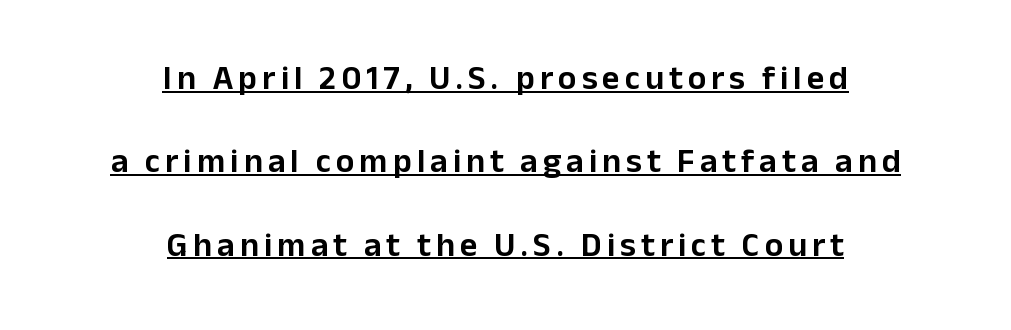
Compared with a flush-left layout, this one balances lines on the center instead. This sample uses an upright cut, with every glyph sitting square on the baseline. To sum up the face: it is a sans, with no serifs. Baseline-to-baseline distance is far greater than the letter height. You can see a thin bar hugging the bottom of the glyphs. Each letter keeps its own natural width here, so spacing adapts to shape.
